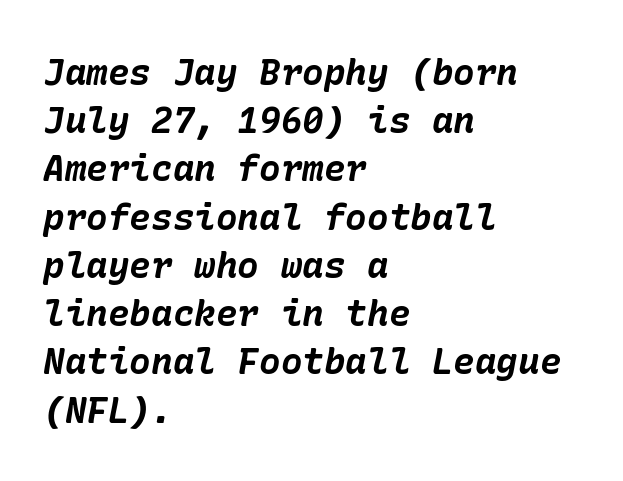
{"italic": "yes", "lean": "right", "slant_degrees": 10, "bold": "yes", "weight": "bold", "width": "normal", "stroke_contrast": "low", "x_height": "medium", "underline": "no", "align": "left", "line_spacing": "normal", "line_spacing_ratio": 1.34, "letter_spacing": "normal", "letter_spacing_em": 0.0, "glyph_px": 36}
